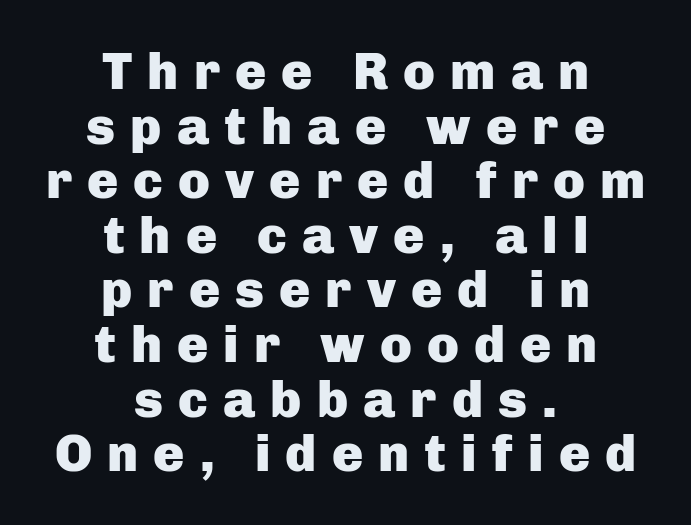
Q: Is the text bold? A: Yes.
Q: Is the text italic (slanted)? A: No, it is upright.
Q: Is the typeface a serif or a sans-serif typeface? A: Sans-serif.
Q: Is the text underlined? A: No.
Q: How is the paragraph aligned? A: Centered.
Q: Is the spacing between letters normal or unusually wide? A: Unusually wide.
Q: Is the spacing between lines tight, normal or loose? A: Tight.
Q: Width (condensed, normal, or wide)? A: Normal.
Q: Stroke contrast? A: Low.
Q: x-height? A: Medium.
Q: Monospaced? A: No.
